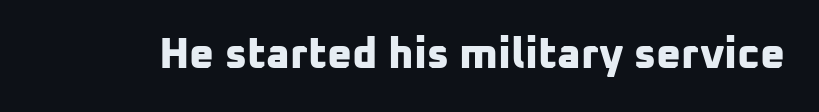
Rule under the text: the space is simply empty. Set as a true bold cut, around the 700 mark. In terms of letterform style, serifs are entirely absent. The face used here is proportionally spaced, like ordinary book or web type. The rendering keeps characters at their native spacing.
